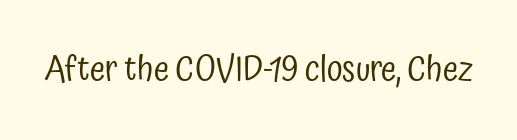
{"serif": "no", "italic": "no", "bold": "no", "weight": "regular", "width": "condensed", "stroke_contrast": "low", "x_height": "medium", "monospaced": "no", "underline": "no", "letter_spacing": "normal", "letter_spacing_em": 0.0, "glyph_px": 35}
